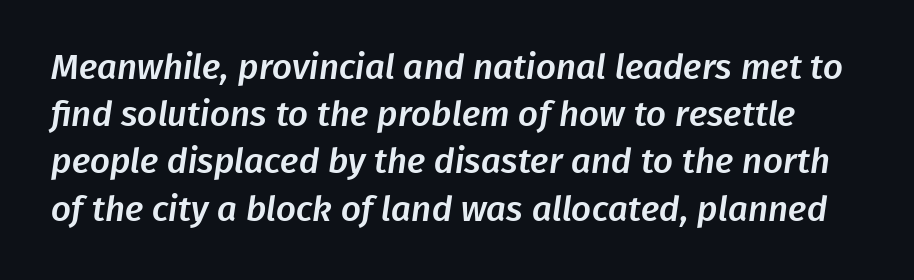
{"serif": "no", "width": "normal", "stroke_contrast": "low", "x_height": "medium", "monospaced": "no", "underline": "no", "line_spacing": "normal", "line_spacing_ratio": 1.35, "letter_spacing": "normal", "letter_spacing_em": 0.0, "glyph_px": 35}
